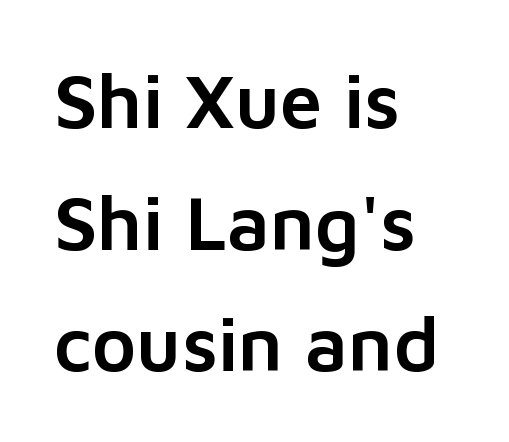
Between one letter and the next there's only the usual sliver of space. These lines were composed using upright roman letters. Regarding serifs, this sample does without them. These lines sit exactly where default settings would place them. The space beneath each line is pristine and unruled.
